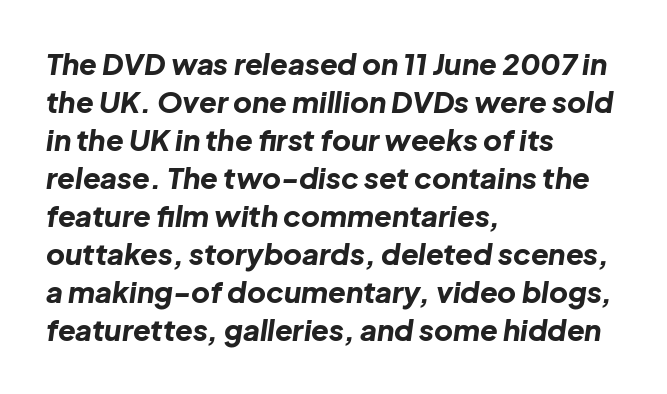
The image shows 29 px bold type, italic (leaning right); set left-aligned, normal line spacing (1.31x), normal letter spacing, not underlined; low stroke contrast and a medium x-height.
